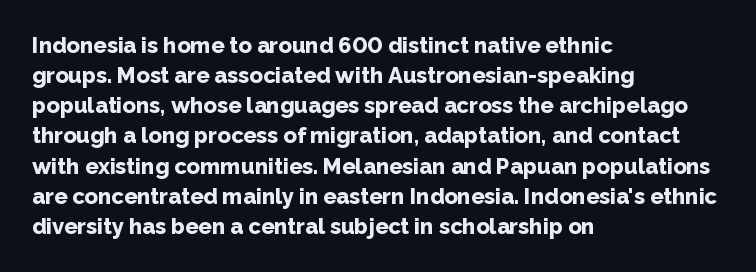
{"italic": "no", "bold": "yes", "underline": "no", "align": "left", "line_spacing": "normal", "line_spacing_ratio": 1.37, "letter_spacing": "normal", "letter_spacing_em": 0.0, "glyph_px": 22}
